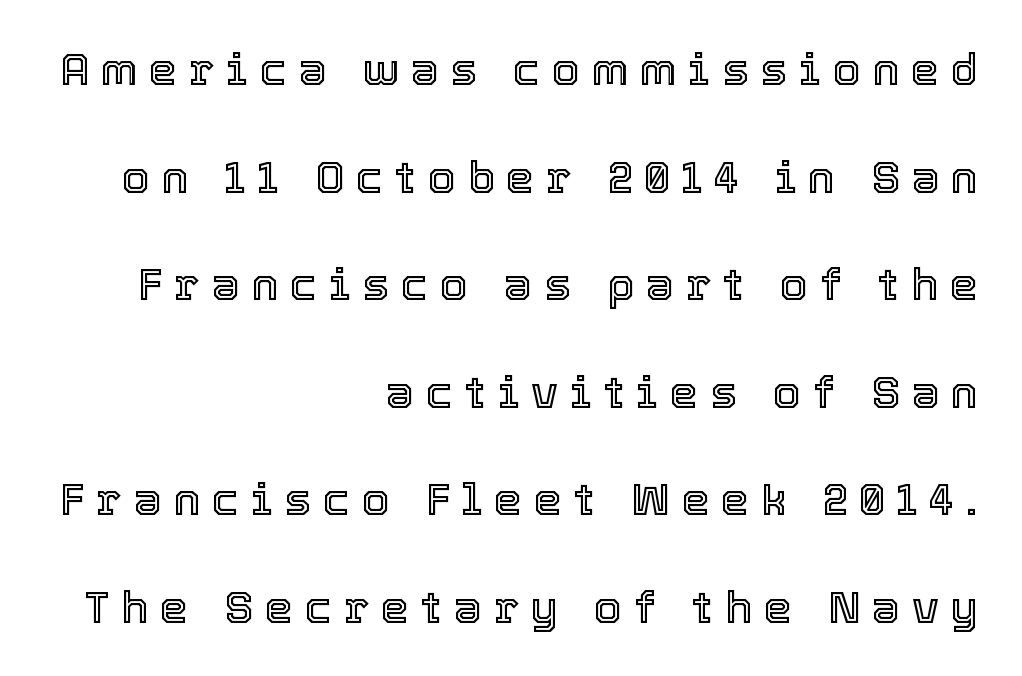
{"italic": "no", "width": "normal", "x_height": "medium", "monospaced": "no", "underline": "no", "align": "right", "line_spacing": "loose", "line_spacing_ratio": 2.39, "letter_spacing": "wide", "letter_spacing_em": 0.26, "glyph_px": 45}
